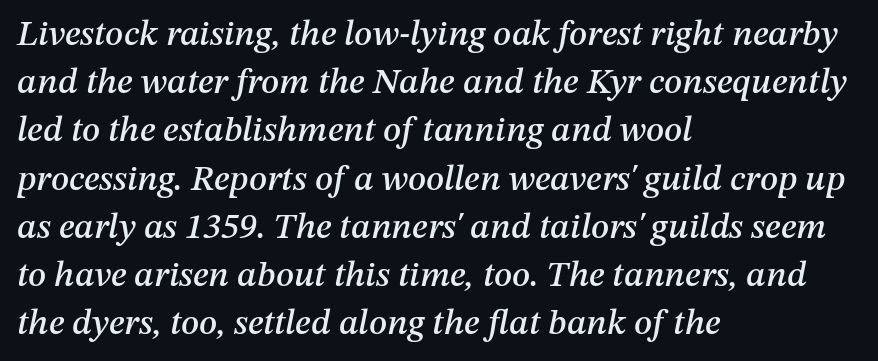
The image shows 36 px text type, italic (leaning right); set left-aligned, normal line spacing (1.34x), normal letter spacing, not underlined; medium stroke contrast and a medium x-height.
